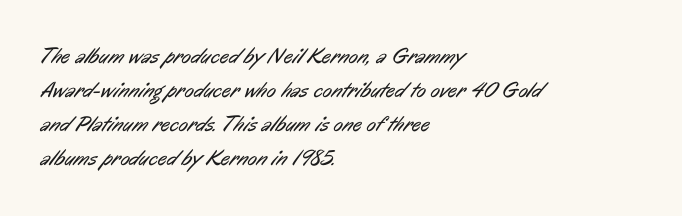
The passage shown is not underscored anywhere. Caption: face not bold, strokes unweighted. Tracking value appears to be zero — textbook default spacing. Leading: standard. The rag falls on the right side of this text block.
